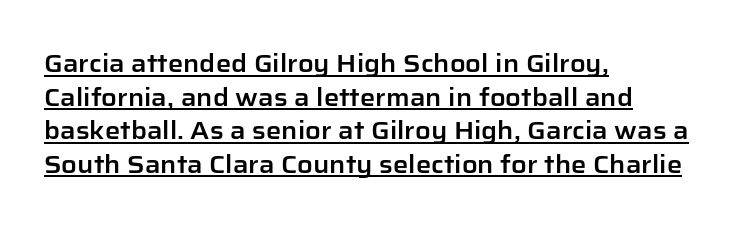
The image shows 24 px text type, upright; set left-aligned, normal line spacing (1.4x), normal letter spacing, underlined.
